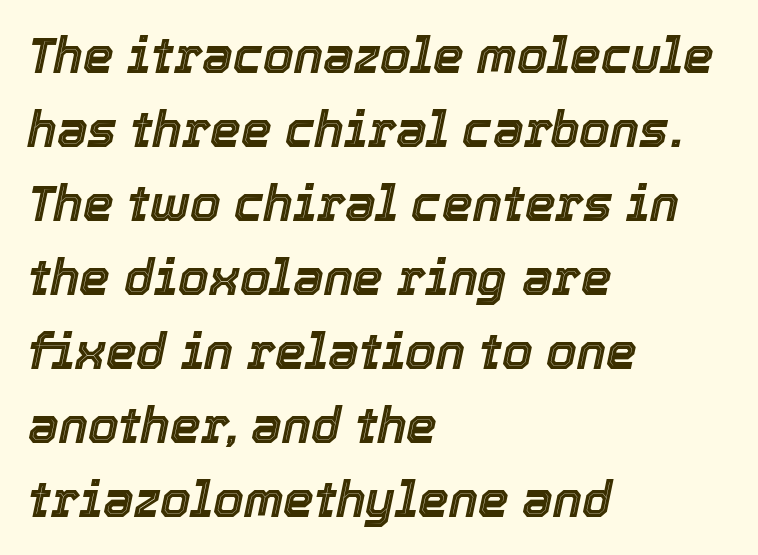
Q: Is the text italic (slanted)? A: Yes, it leans right by about 12 degrees.
Q: Is the text underlined? A: No.
Q: How is the paragraph aligned? A: Left-aligned.
Q: Is the spacing between letters normal or unusually wide? A: Normal.
Q: Is the spacing between lines tight, normal or loose? A: Normal.
Q: Width (condensed, normal, or wide)? A: Normal.
Q: x-height? A: Medium.
Q: Monospaced? A: No.
